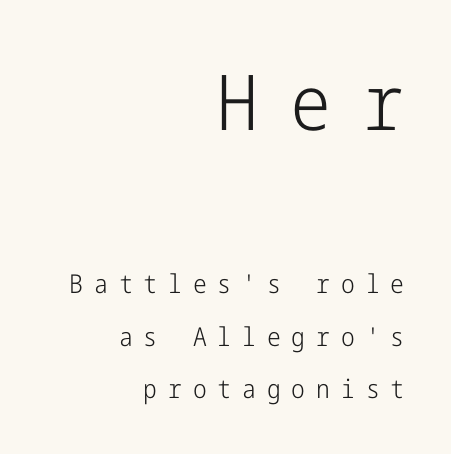
{"serif": "no", "italic": "no", "bold": "no", "weight": "light", "width": "condensed", "stroke_contrast": "low", "x_height": "medium", "underline": "no", "align": "right", "line_spacing": "loose", "line_spacing_ratio": 2.03, "letter_spacing": "wide", "letter_spacing_em": 0.42, "larger_block": "first", "size_ratio": 2.96, "glyph_px": 77}
